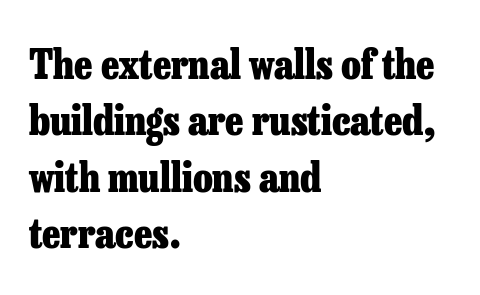
The line-height multiplier appears to be the usual default. Emphasis by weight is at full strength: bold. These lines are rendered in a variable-pitch font. Caption: standard tracking, unaltered. Old-style or modern, the face here clearly has serifs. Only glyphs here, with clear space below each row.
